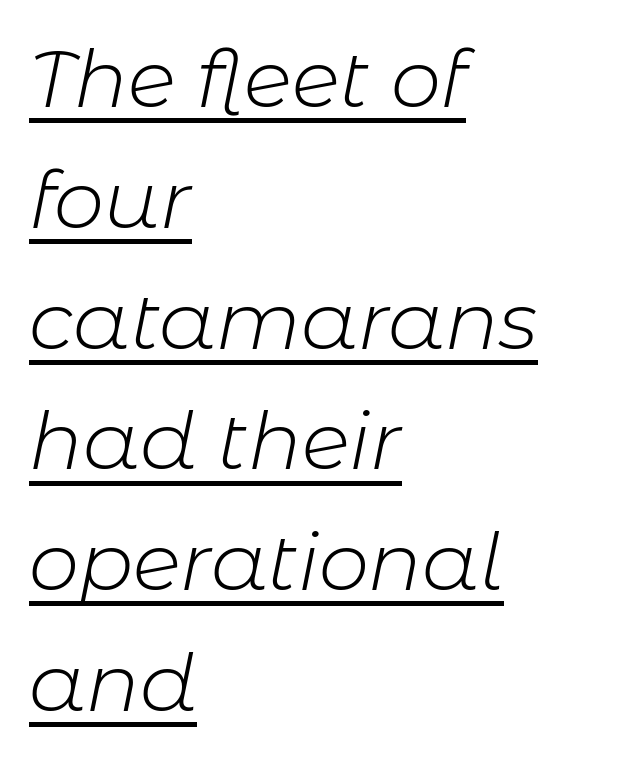
{"italic": "yes", "lean": "right", "slant_degrees": 11, "bold": "no", "weight": "light", "width": "normal", "stroke_contrast": "low", "x_height": "medium", "monospaced": "no", "underline": "yes", "align": "left", "line_spacing": "normal", "line_spacing_ratio": 1.51, "letter_spacing": "normal", "letter_spacing_em": 0.0, "glyph_px": 80}
